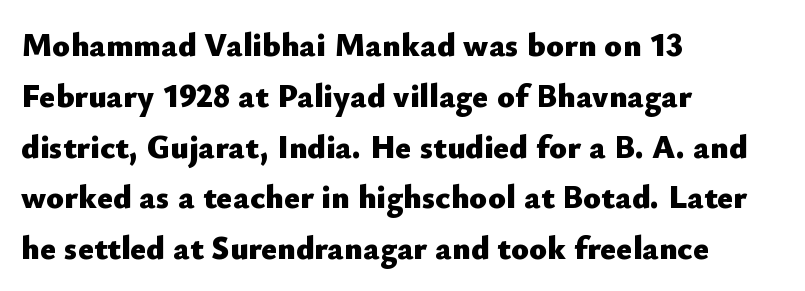
Q: Is the text bold? A: Yes.
Q: Is the text italic (slanted)? A: No, it is upright.
Q: Is the typeface a serif or a sans-serif typeface? A: Sans-serif.
Q: Is the text underlined? A: No.
Q: How is the paragraph aligned? A: Left-aligned.
Q: Is the spacing between letters normal or unusually wide? A: Normal.
Q: Is the spacing between lines tight, normal or loose? A: Normal.
Q: Width (condensed, normal, or wide)? A: Normal.
Q: Stroke contrast? A: Low.
Q: x-height? A: Small.
Q: Monospaced? A: No.
